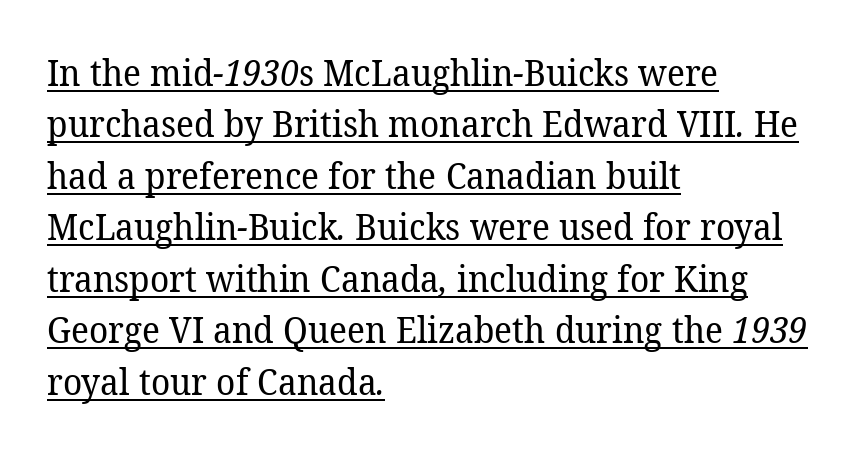
Short note: letters normally spaced. A baseline rule has been typeset under these characters. Layout note: lines flush left. The typeface chosen for these lines features serifs. No extra ink here — the face is not bold.
